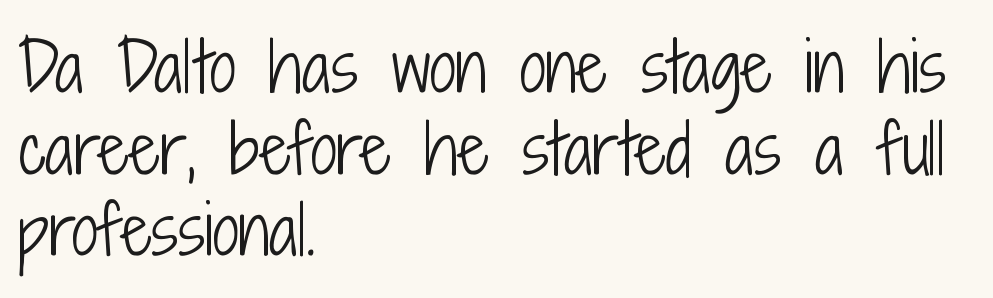
{"serif": "no", "italic": "no", "bold": "no", "weight": "light", "width": "condensed", "stroke_contrast": "low", "x_height": "medium", "monospaced": "no", "underline": "no", "align": "left", "line_spacing_ratio": 1.22, "letter_spacing": "normal", "letter_spacing_em": 0.0, "glyph_px": 67}
